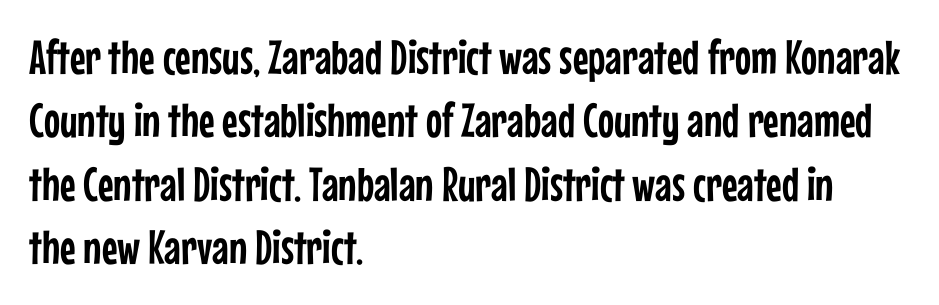
The image shows 48 px condensed sans-serif type, upright; set left-aligned, normal line spacing (1.32x), normal letter spacing, not underlined; low stroke contrast and a medium x-height.
